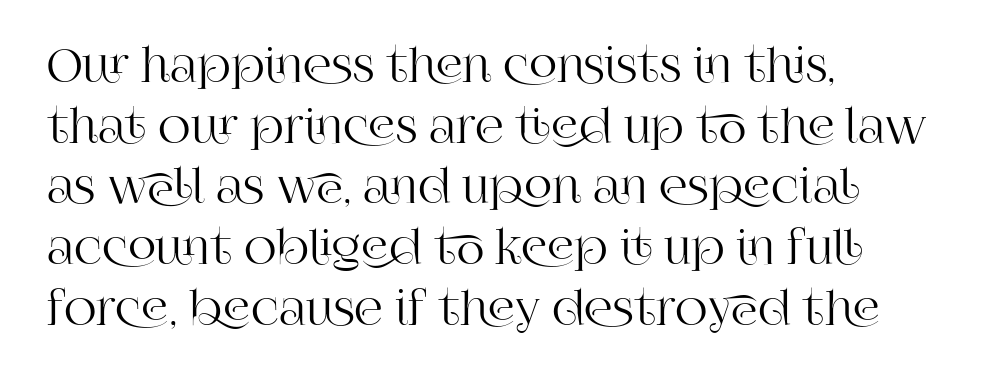
Q: Is the text italic (slanted)? A: No, it is upright.
Q: Is the typeface a serif or a sans-serif typeface? A: Serif.
Q: Is the text underlined? A: No.
Q: How is the paragraph aligned? A: Left-aligned.
Q: Is the spacing between letters normal or unusually wide? A: Normal.
Q: Is the spacing between lines tight, normal or loose? A: Normal.
Q: Width (condensed, normal, or wide)? A: Normal.
Q: Stroke contrast? A: High.
Q: x-height? A: Large.
Q: Monospaced? A: No.
